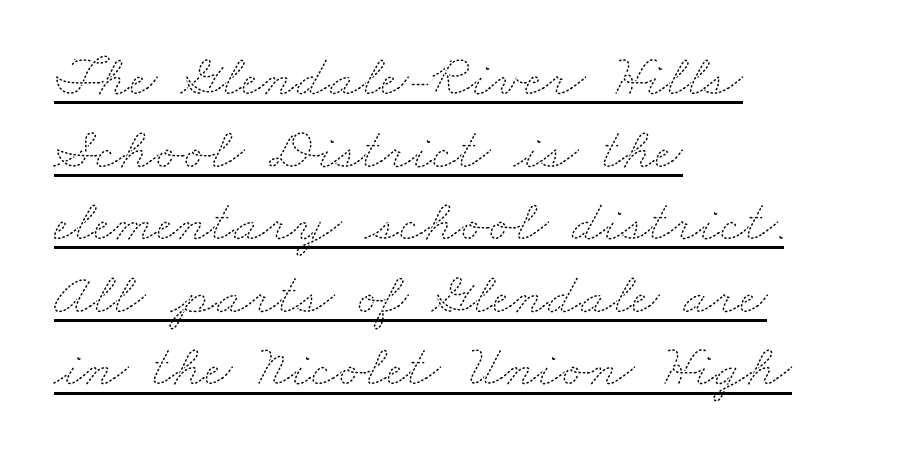
Q: Is the text bold? A: No.
Q: Is the text underlined? A: Yes.
Q: How is the paragraph aligned? A: Left-aligned.
Q: Is the spacing between letters normal or unusually wide? A: Normal.
Q: Width (condensed, normal, or wide)? A: Wide.
Q: Stroke contrast? A: Medium.
Q: x-height? A: Small.
Q: Monospaced? A: No.
